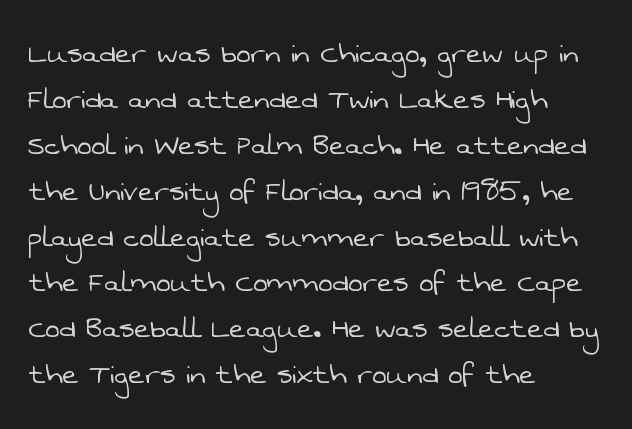
The image shows 34 px light sans-serif type; set left-aligned, normal line spacing (1.35x), normal letter spacing, not underlined; low stroke contrast and a medium x-height.
